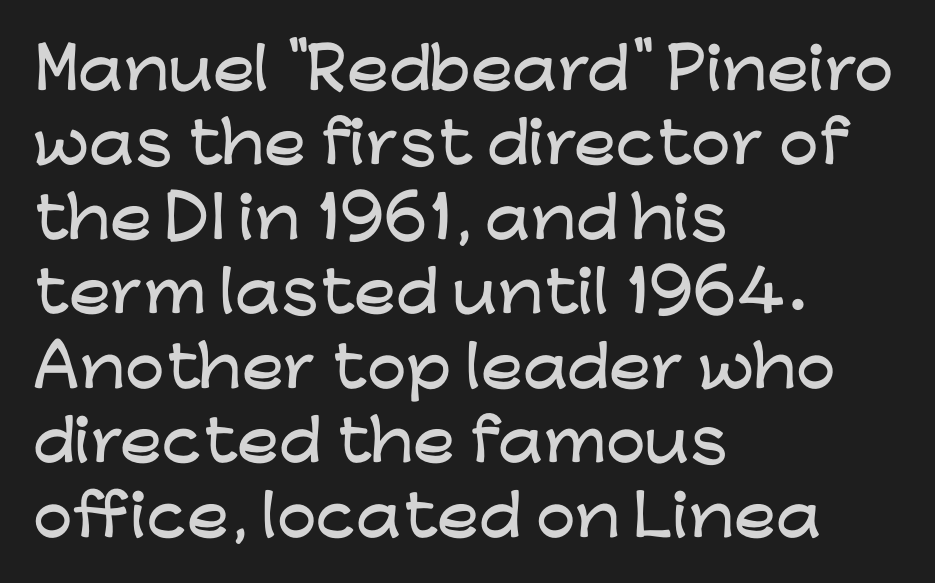
{"serif": "no", "italic": "no", "width": "wide", "stroke_contrast": "low", "x_height": "medium", "monospaced": "no", "underline": "no", "align": "left", "line_spacing": "normal", "line_spacing_ratio": 1.33, "letter_spacing": "normal", "letter_spacing_em": 0.0, "glyph_px": 56}
